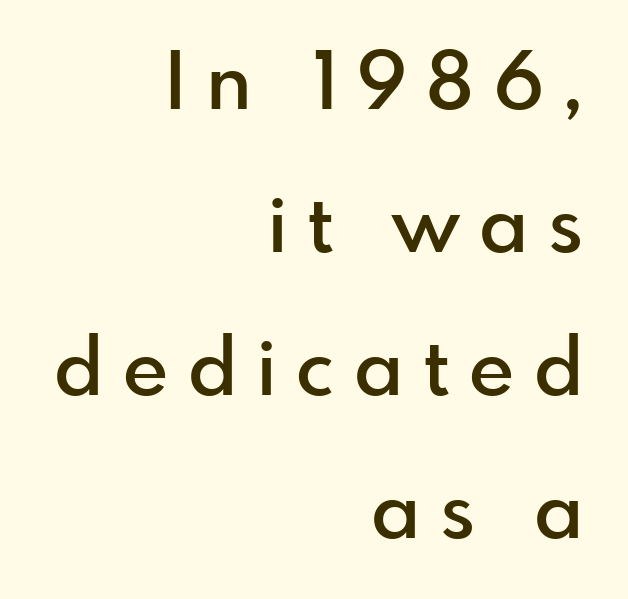
{"serif": "no", "italic": "no", "bold": "semi", "weight": "semibold", "width": "normal", "x_height": "small", "monospaced": "no", "underline": "no", "align": "right", "line_spacing_ratio": 1.81, "letter_spacing": "wide", "letter_spacing_em": 0.25, "glyph_px": 79}
